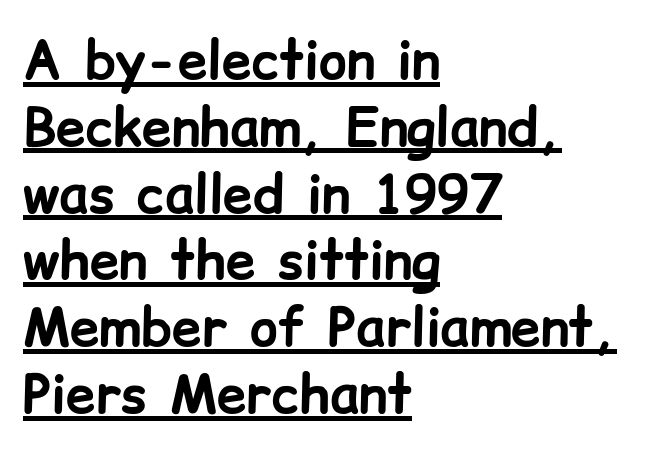
{"serif": "no", "italic": "no", "bold": "yes", "weight": "bold", "width": "normal", "stroke_contrast": "low", "x_height": "medium", "monospaced": "no", "underline": "yes", "align": "left", "line_spacing": "normal", "line_spacing_ratio": 1.26, "letter_spacing": "normal", "letter_spacing_em": 0.0, "glyph_px": 53}
